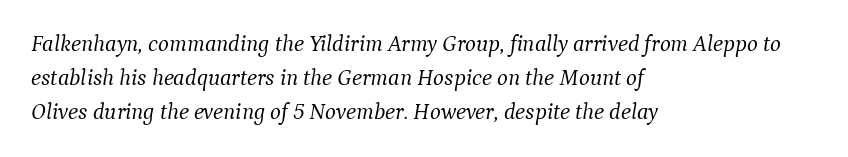
{"italic": "yes", "lean": "right", "slant_degrees": 9, "bold": "no", "underline": "no", "align": "left", "line_spacing": "normal", "line_spacing_ratio": 1.47, "letter_spacing": "normal", "letter_spacing_em": 0.0, "glyph_px": 23}
